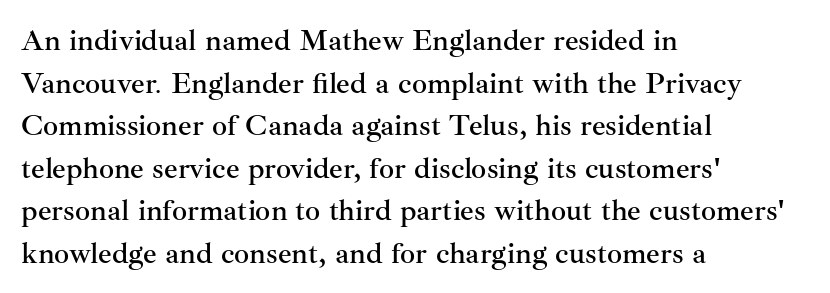
Q: Is the text italic (slanted)? A: No, it is upright.
Q: Is the typeface a serif or a sans-serif typeface? A: Serif.
Q: Is the text underlined? A: No.
Q: How is the paragraph aligned? A: Left-aligned.
Q: Is the spacing between letters normal or unusually wide? A: Normal.
Q: Is the spacing between lines tight, normal or loose? A: Normal.
Q: Width (condensed, normal, or wide)? A: Normal.
Q: Stroke contrast? A: Medium.
Q: x-height? A: Small.
Q: Monospaced? A: No.
